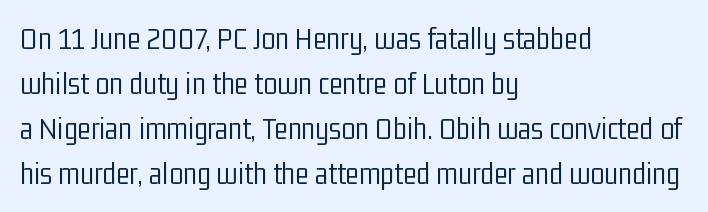
{"serif": "no", "italic": "no", "bold": "no", "weight": "light", "width": "condensed", "stroke_contrast": "low", "x_height": "medium", "monospaced": "no", "underline": "no", "align": "left", "line_spacing": "normal", "line_spacing_ratio": 1.41, "letter_spacing": "normal", "letter_spacing_em": 0.0, "glyph_px": 32}
